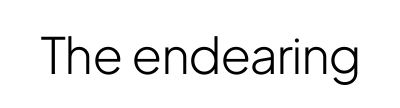
The image shows 50 px light, condensed sans-serif type, upright; set normal letter spacing, not underlined; low stroke contrast and a medium x-height.
